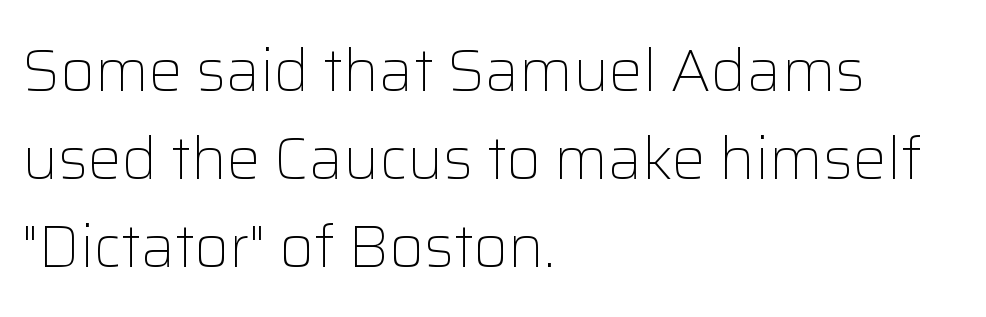
Does extra space separate the letters? No, they use regular spacing. These lines are rendered in a variable-pitch font. Alignment: flush left. Stroke terminals: plain, sans-serif. The lines sit at an ordinary, default distance from one another. No chunkiness to these letters — they're not bold.
